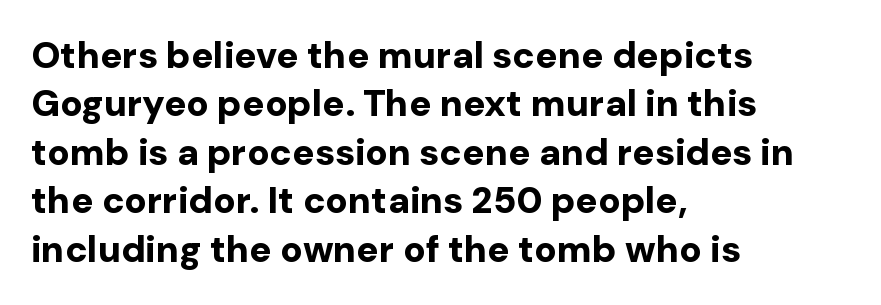
{"serif": "no", "italic": "no", "bold": "yes", "weight": "bold", "width": "normal", "stroke_contrast": "low", "x_height": "medium", "monospaced": "no", "underline": "no", "align": "left", "line_spacing": "normal", "line_spacing_ratio": 1.31, "letter_spacing": "normal", "letter_spacing_em": 0.0, "glyph_px": 37}
